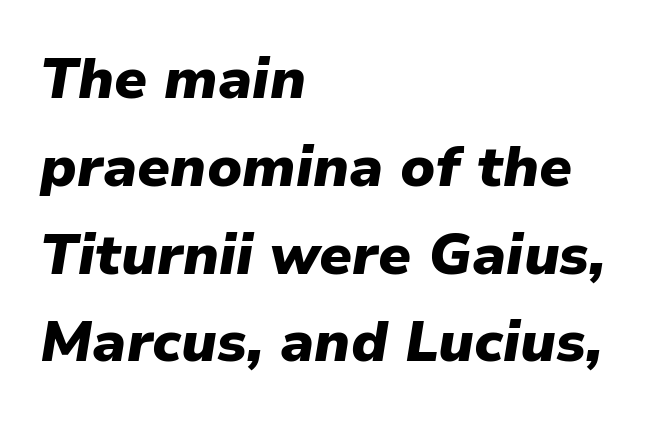
The image shows 57 px heavy type, italic (leaning right); set left-aligned, normal line spacing (1.54x), normal letter spacing, not underlined; low stroke contrast and a medium x-height.
